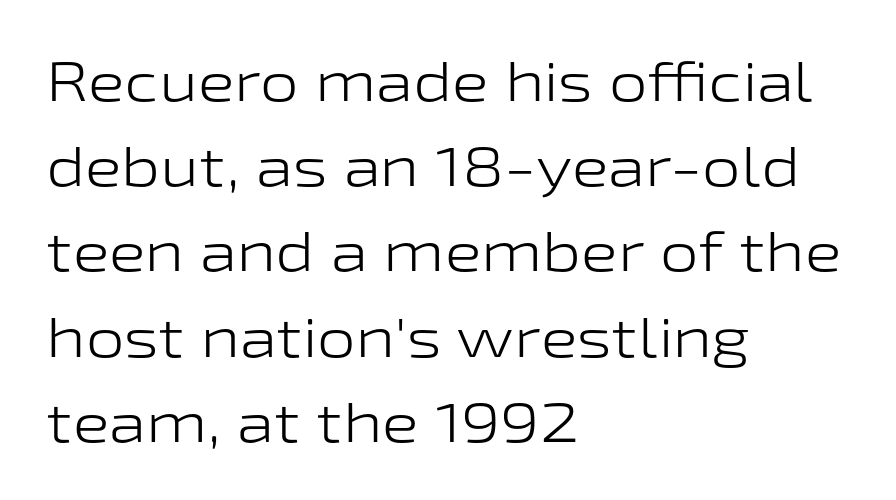
The image shows 55 px light, wide sans-serif type, upright; set left-aligned, normal line spacing (1.55x), normal letter spacing, not underlined; low stroke contrast and a medium x-height.
